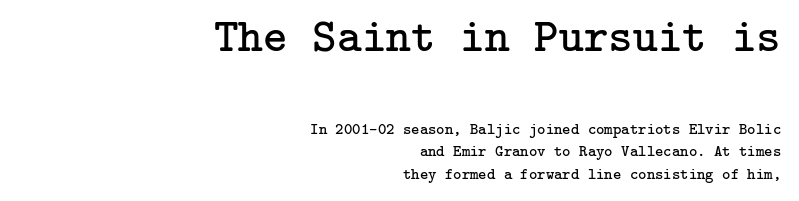
The image shows 47 px regular-weight serif type, upright; set right-aligned, normal line spacing (1.41x), normal letter spacing, not underlined; the first (top) block is 2.94x larger; low stroke contrast and a medium x-height.
